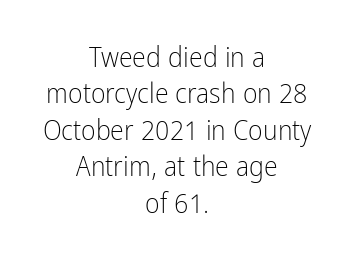
{"serif": "no", "italic": "no", "bold": "no", "weight": "light", "width": "condensed", "stroke_contrast": "low", "x_height": "medium", "monospaced": "no", "underline": "no", "align": "center", "line_spacing": "normal", "line_spacing_ratio": 1.3, "letter_spacing": "normal", "letter_spacing_em": 0.0, "glyph_px": 28}
